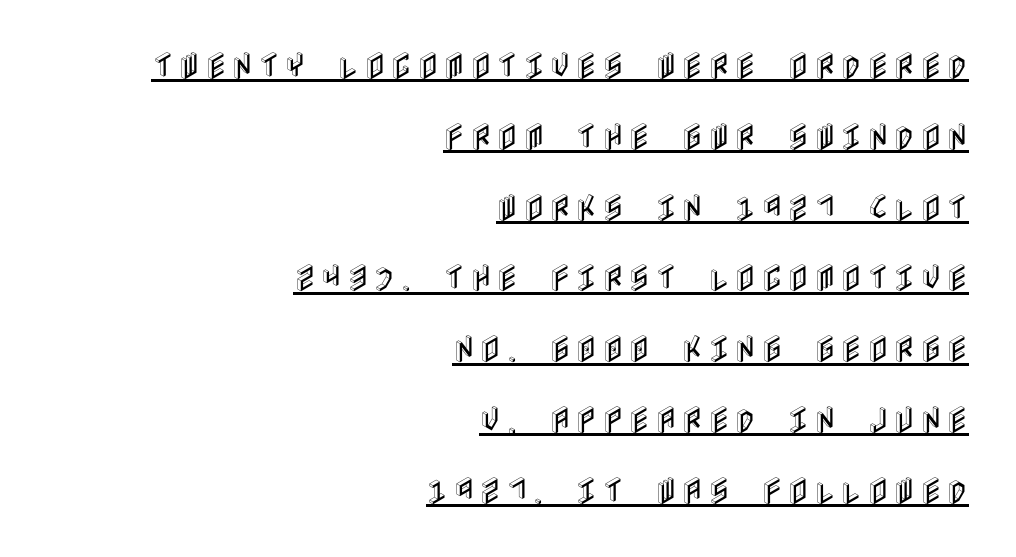
{"italic": "no", "width": "condensed", "x_height": "large", "underline": "yes", "align": "right", "line_spacing": "loose", "line_spacing_ratio": 2.36, "glyph_px": 30}
